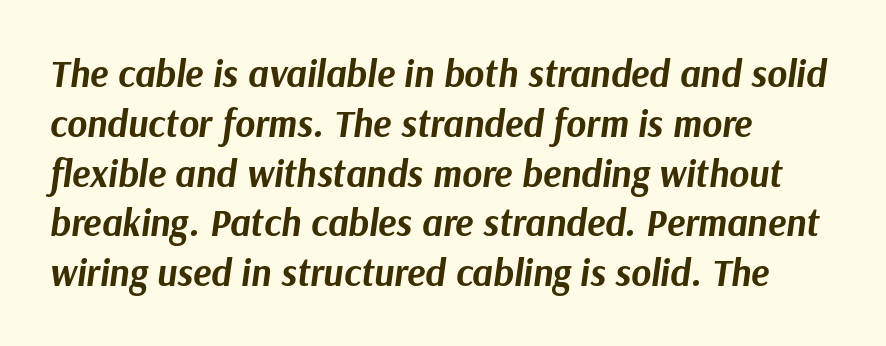
{"italic": "yes", "lean": "right", "slant_degrees": 9, "bold": "yes", "weight": "bold", "width": "normal", "stroke_contrast": "medium", "x_height": "medium", "monospaced": "no", "underline": "no", "align": "left", "line_spacing": "normal", "line_spacing_ratio": 1.31, "letter_spacing": "normal", "letter_spacing_em": 0.0, "glyph_px": 38}
